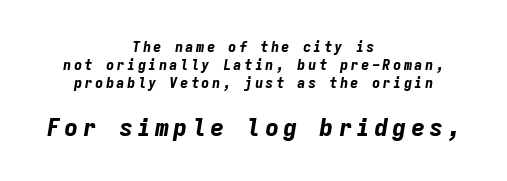
{"italic": "yes", "lean": "right", "slant_degrees": 9, "bold": "yes", "underline": "no", "align": "center", "line_spacing": "normal", "line_spacing_ratio": 1.3, "larger_block": "second", "size_ratio": 1.71, "glyph_px": 24}
